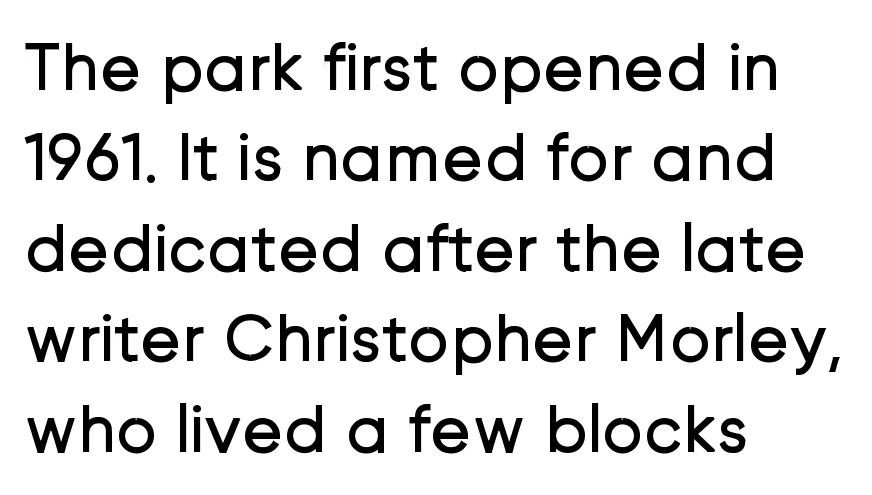
Type without underlining. The rendering keeps characters at their native spacing. Weight: not bold — regular or lighter. Notice how descenders clear the ascenders below comfortably — that's standard leading. Upright lettering throughout. Each letter keeps its own natural width here, so spacing adapts to shape.
